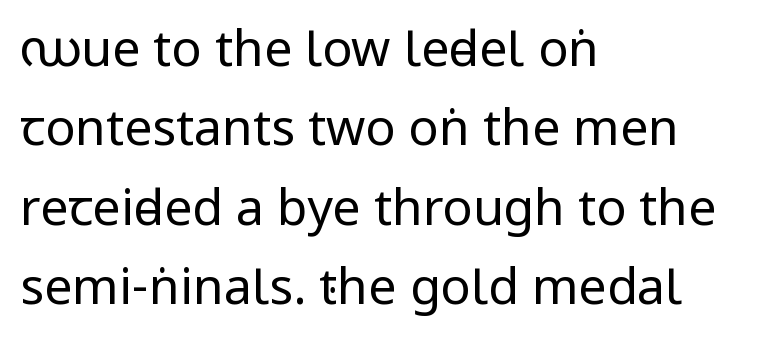
The passage shown has conventional tracking throughout. The typesetting does not lean heavy: it is not bold. Whoever set this chose a conventional vertical rhythm. Layout note: lines flush left.
